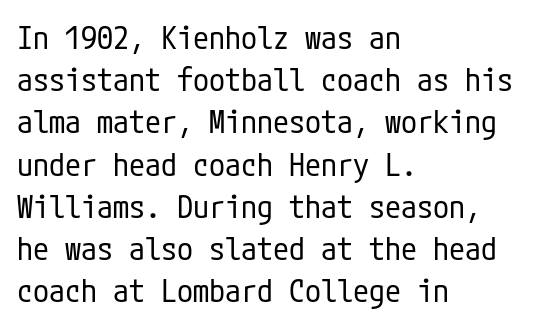
Q: Is the text bold? A: No.
Q: Is the text italic (slanted)? A: No, it is upright.
Q: Is the typeface a serif or a sans-serif typeface? A: Sans-serif.
Q: Is the text underlined? A: No.
Q: How is the paragraph aligned? A: Left-aligned.
Q: Is the spacing between letters normal or unusually wide? A: Normal.
Q: Is the spacing between lines tight, normal or loose? A: Normal.
Q: Width (condensed, normal, or wide)? A: Condensed.
Q: Stroke contrast? A: Low.
Q: x-height? A: Medium.
